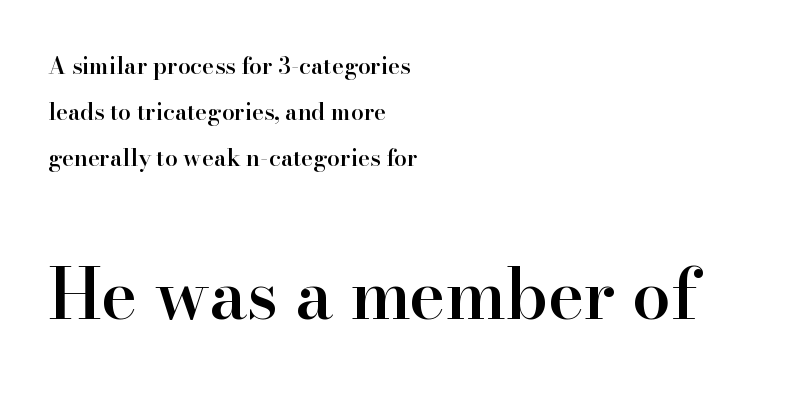
Q: Is the text bold? A: Semi-bold.
Q: Is the text italic (slanted)? A: No, it is upright.
Q: Is the typeface a serif or a sans-serif typeface? A: Serif.
Q: Is the text underlined? A: No.
Q: How is the paragraph aligned? A: Left-aligned.
Q: Is the spacing between letters normal or unusually wide? A: Normal.
Q: Is the spacing between lines tight, normal or loose? A: Loose.
Q: Which block of text is set in a larger size, the first (top) or the second (bottom)? A: The second (bottom) one.
Q: Width (condensed, normal, or wide)? A: Normal.
Q: Stroke contrast? A: High.
Q: x-height? A: Small.
Q: Monospaced? A: No.
